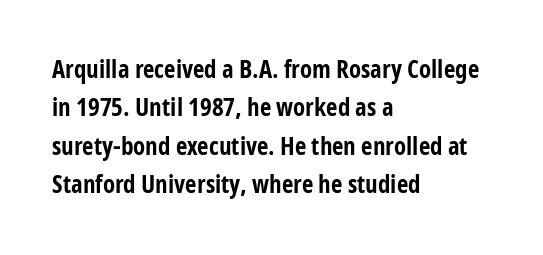
The image shows 25 px bold type, upright; set left-aligned, normal line spacing (1.54x), normal letter spacing, not underlined.
